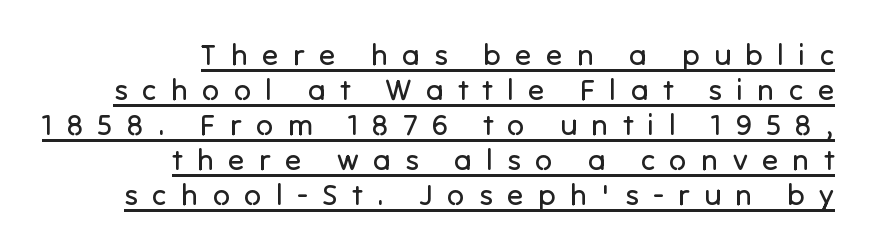
Is there an underline? Yes — a line sits under the letters. Heaviness? Minimal to ordinary, like unemphasized prose. Type style note: lacks serifs. A typesetter would call this proportional, since set widths differ per character. Do the letters lean? They stand straight. The paragraph shown leans on its right margin.
